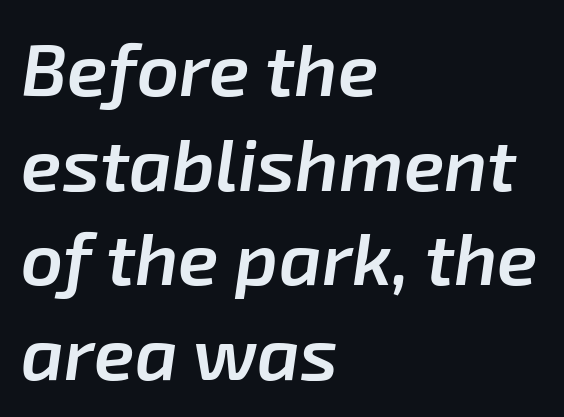
Q: Is the text bold? A: Semi-bold.
Q: Is the text italic (slanted)? A: Yes, it leans right by about 8 degrees.
Q: Is the text underlined? A: No.
Q: How is the paragraph aligned? A: Left-aligned.
Q: Is the spacing between letters normal or unusually wide? A: Normal.
Q: Is the spacing between lines tight, normal or loose? A: Normal.
Q: Width (condensed, normal, or wide)? A: Normal.
Q: Stroke contrast? A: Low.
Q: x-height? A: Medium.
Q: Monospaced? A: No.
